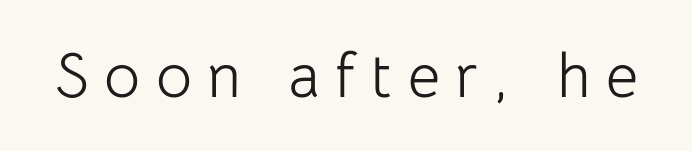
Q: Is the text bold? A: No.
Q: Is the text italic (slanted)? A: No, it is upright.
Q: Is the typeface a serif or a sans-serif typeface? A: Sans-serif.
Q: Is the text underlined? A: No.
Q: Is the spacing between letters normal or unusually wide? A: Unusually wide.
Q: Width (condensed, normal, or wide)? A: Normal.
Q: Stroke contrast? A: Low.
Q: x-height? A: Medium.
Q: Monospaced? A: No.
